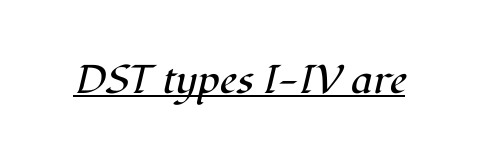
The image shows 40 px regular-weight serif type, italic (leaning right); set normal letter spacing, underlined; high stroke contrast and a medium x-height.
